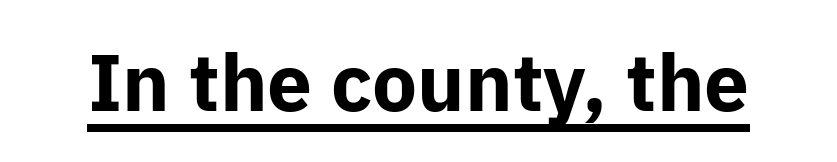
{"serif": "no", "italic": "no", "bold": "yes", "weight": "bold", "width": "normal", "stroke_contrast": "low", "x_height": "medium", "monospaced": "no", "underline": "yes", "letter_spacing": "normal", "letter_spacing_em": 0.0, "glyph_px": 80}
